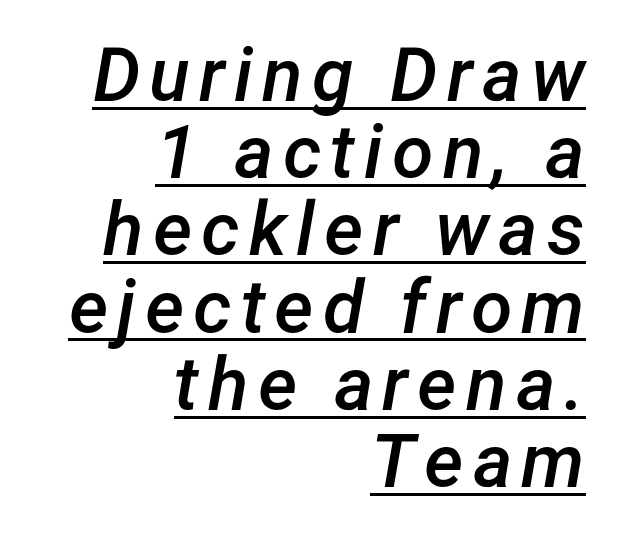
Q: Is the text bold? A: Semi-bold.
Q: Is the text italic (slanted)? A: Yes, it leans right by about 12 degrees.
Q: Is the text underlined? A: Yes.
Q: How is the paragraph aligned? A: Right-aligned.
Q: Is the spacing between lines tight, normal or loose? A: Tight.
Q: Width (condensed, normal, or wide)? A: Normal.
Q: Stroke contrast? A: Low.
Q: x-height? A: Medium.
Q: Monospaced? A: No.
